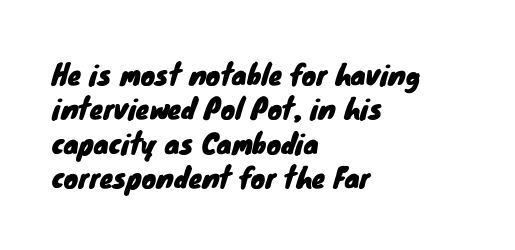
Any mark beneath the type? The region is blank. Horizontal bands of white between lines are of average thickness. The line texture is even and compact thanks to regular tracking. Every row of glyphs begins at an identical x-position on the left.
